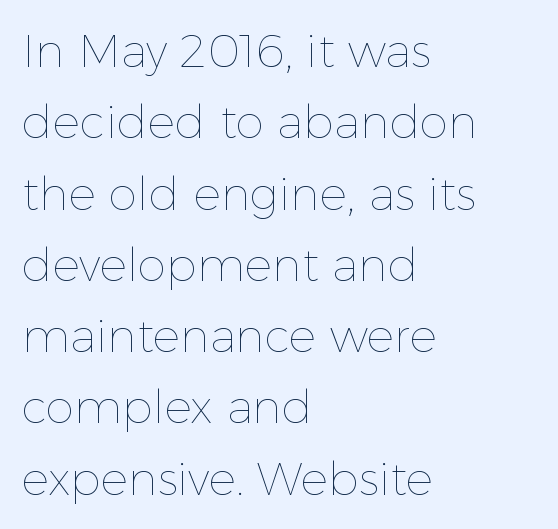
The typesetting does not lean heavy: it is not bold. You could not count columns in this text — the font is proportionally spaced. Tall strokes in this sample are plumb rather than angled. Where is the straight margin? On the left. Does the leading feel generous? No, just average.
